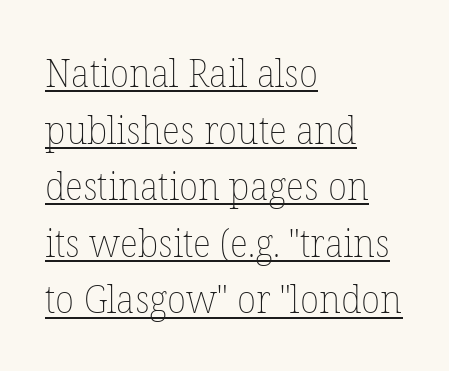
Q: Is the text bold? A: No.
Q: Is the text italic (slanted)? A: No, it is upright.
Q: Is the text underlined? A: Yes.
Q: How is the paragraph aligned? A: Left-aligned.
Q: Is the spacing between letters normal or unusually wide? A: Normal.
Q: Is the spacing between lines tight, normal or loose? A: Normal.
Q: Width (condensed, normal, or wide)? A: Normal.
Q: Stroke contrast? A: Low.
Q: x-height? A: Medium.
Q: Monospaced? A: No.
